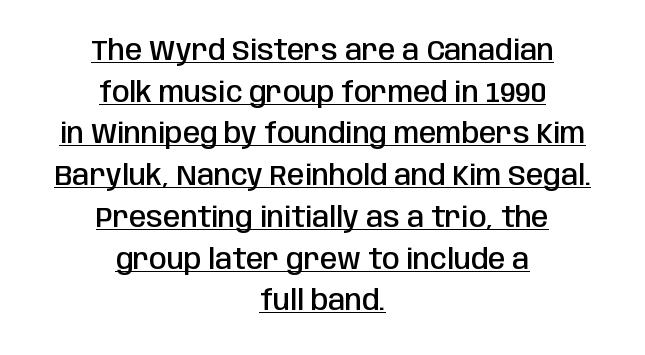
Q: Is the text bold? A: Semi-bold.
Q: Is the text italic (slanted)? A: No, it is upright.
Q: Is the typeface a serif or a sans-serif typeface? A: Sans-serif.
Q: Is the text underlined? A: Yes.
Q: How is the paragraph aligned? A: Centered.
Q: Is the spacing between letters normal or unusually wide? A: Normal.
Q: Is the spacing between lines tight, normal or loose? A: Normal.
Q: Width (condensed, normal, or wide)? A: Condensed.
Q: Stroke contrast? A: Low.
Q: x-height? A: Large.
Q: Monospaced? A: No.
